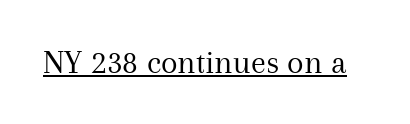
The image shows 34 px regular-weight serif type, upright; set normal letter spacing, underlined; medium stroke contrast and a medium x-height.
